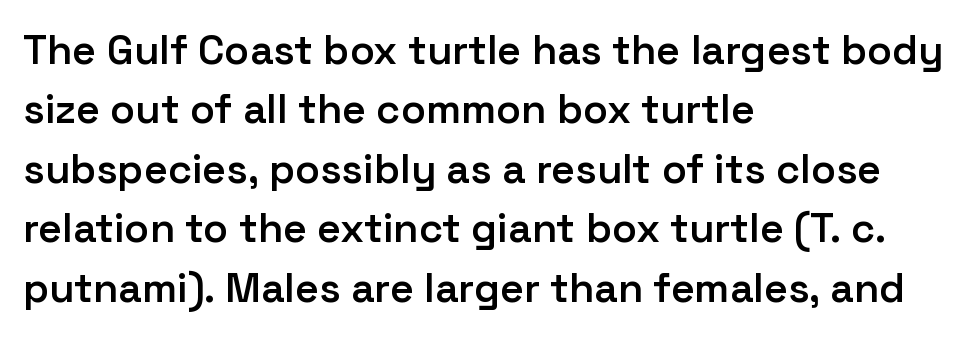
Q: Is the text bold? A: Semi-bold.
Q: Is the text italic (slanted)? A: No, it is upright.
Q: Is the typeface a serif or a sans-serif typeface? A: Sans-serif.
Q: Is the text underlined? A: No.
Q: How is the paragraph aligned? A: Left-aligned.
Q: Is the spacing between letters normal or unusually wide? A: Normal.
Q: Is the spacing between lines tight, normal or loose? A: Normal.
Q: Width (condensed, normal, or wide)? A: Normal.
Q: Stroke contrast? A: Low.
Q: x-height? A: Medium.
Q: Monospaced? A: No.
